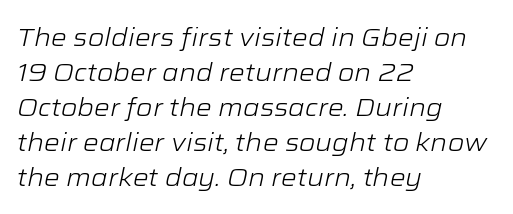
The image shows 25 px text type, italic (leaning right); set left-aligned, normal line spacing (1.4x), normal letter spacing, not underlined.
